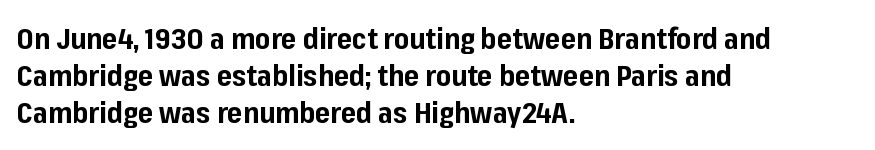
The image shows 29 px bold sans-serif type, upright; set left-aligned, normal line spacing (1.28x), normal letter spacing, not underlined; low stroke contrast and a medium x-height.
